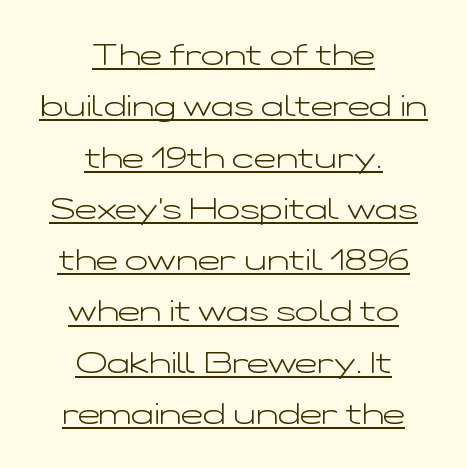
The image shows 30 px light, wide sans-serif type, upright; set centered, line spacing 1.71x, normal letter spacing, underlined; low stroke contrast and a medium x-height.
